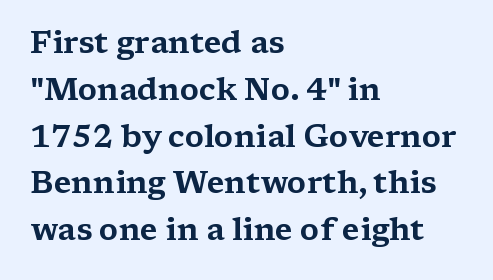
A classic flush-left, rag-right setting is used for this passage. This sample has the flowing, uneven cadence of proportional lettering. Look at the bottom of the vertical strokes: they flare into serifs here. Interline gaps are of average width in this sample. Posture: vertical.
